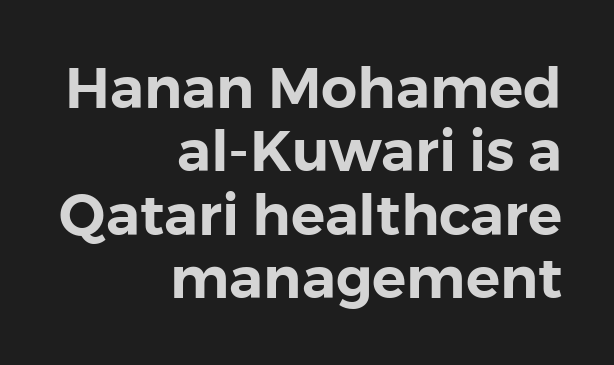
Q: Is the text italic (slanted)? A: No, it is upright.
Q: Is the typeface a serif or a sans-serif typeface? A: Sans-serif.
Q: Is the text underlined? A: No.
Q: How is the paragraph aligned? A: Right-aligned.
Q: Is the spacing between letters normal or unusually wide? A: Normal.
Q: Is the spacing between lines tight, normal or loose? A: Tight.
Q: Width (condensed, normal, or wide)? A: Normal.
Q: x-height? A: Medium.
Q: Monospaced? A: No.
